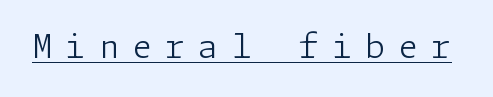
{"serif": "no", "italic": "no", "bold": "no", "weight": "light", "width": "normal", "stroke_contrast": "low", "x_height": "medium", "underline": "yes", "letter_spacing": "wide", "letter_spacing_em": 0.42, "glyph_px": 32}
